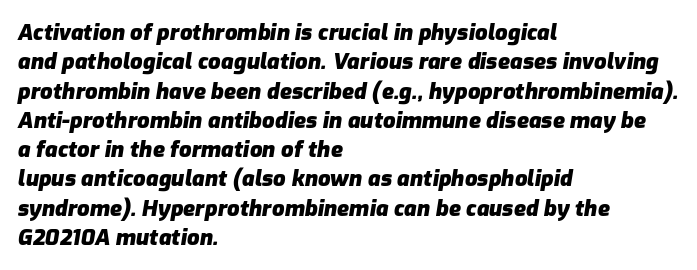
The lettering tilts uniformly, giving the passage an italic look. The gap between lines stays unmarked. What weight is shown? A full bold with thick strokes. Quick note: interline space is typical.
